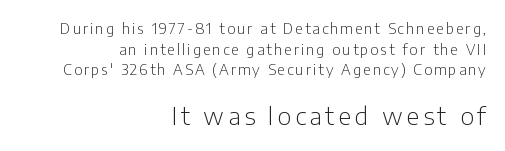
{"italic": "no", "bold": "no", "underline": "no", "align": "right", "line_spacing": "normal", "line_spacing_ratio": 1.48, "larger_block": "second", "size_ratio": 1.71, "glyph_px": 24}
